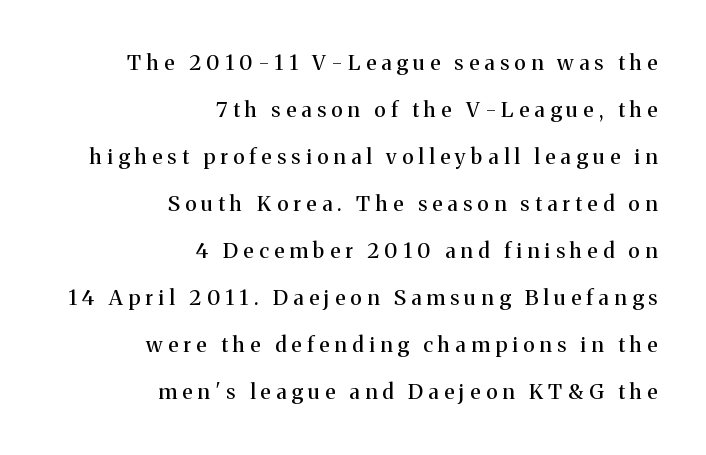
The image shows 21 px text type, upright; set right-aligned, loose line spacing (2.24x), unusually wide letter spacing (+0.26 em), not underlined.
